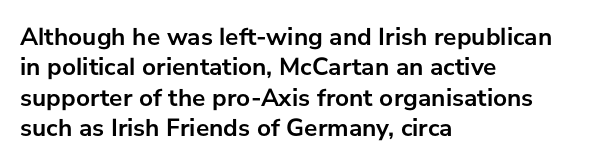
Each line starts at the same left margin while the right side varies. Words appear dense and cohesive because spacing is normal. What weight is shown? A full bold with thick strokes. Nope, not italic — everything's standing straight.
